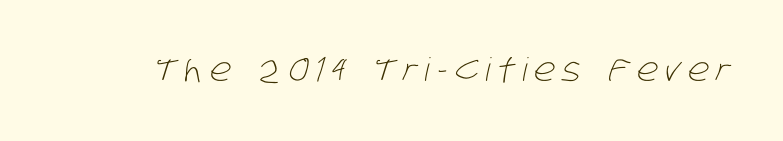
The type is letterspaced generously, with wide tracking. Has an underline been added? It has not. Proportional: the letters do not fall into vertical columns. Regarding serifs, this sample does without them. Stems here are at most as thick as an everyday book face.
